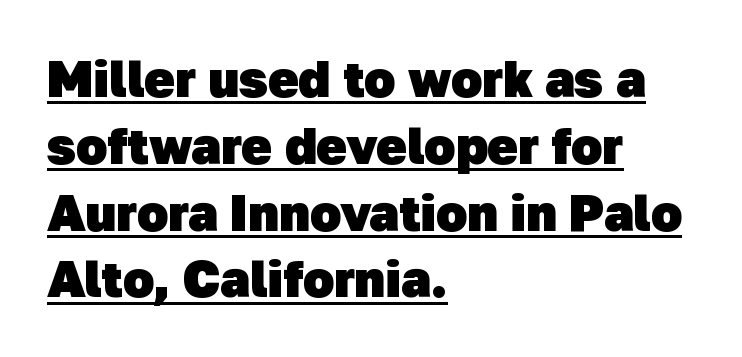
Does a line run under the words? Yes, clearly. The passage shown is emphatically bold. Nope, no serifs anywhere on these letters. The paragraph has a hard left edge and a soft right edge. Leading: standard. The passage shown is typed in a proportional face where columns would drift.
